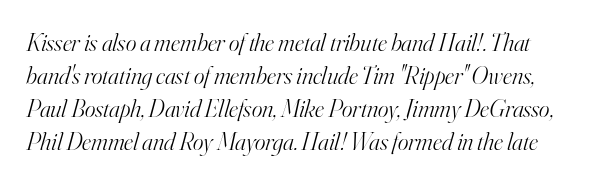
The image shows 25 px text type, italic (leaning right); set normal line spacing (1.32x), normal letter spacing, not underlined.
